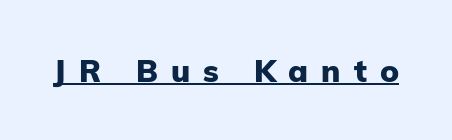
Font category for this specimen: sans-serif. Strokes here are thick enough to call this a true bold. The sample's only ornament is a line tracing under the words. The face used here is proportionally spaced, like ordinary book or web type. In terms of letterspacing, this is a distinctly airy, spread setting.
